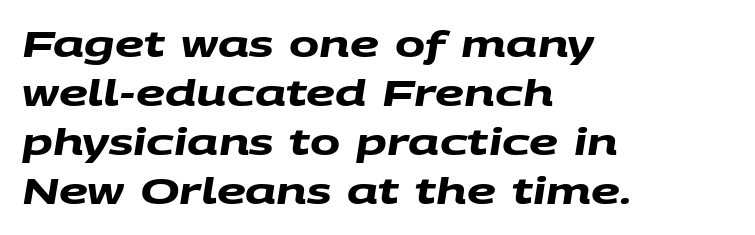
Looks like regular typesetting: each glyph gets only the width it needs. Horizontal alignment here is leftward, the default for most running prose. Bold? Absolutely — the strokes are thick and heavy. One glance says typical: line gaps are just what's usual.
